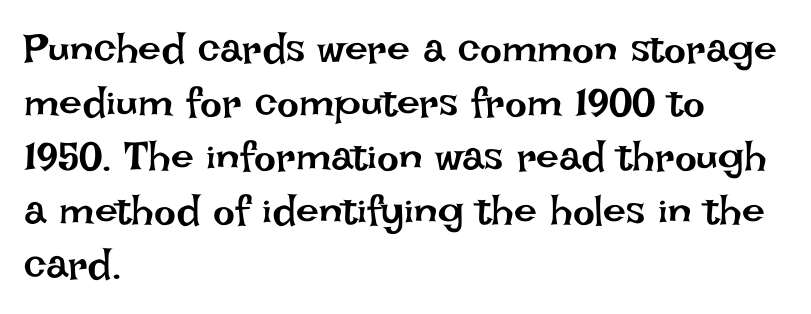
This rendering features lettering with no underline. Looks like regular typesetting: each glyph gets only the width it needs. Evenly set lines give the paragraph a standard silhouette. Stems and bowls with no extra thickness — not bold.
